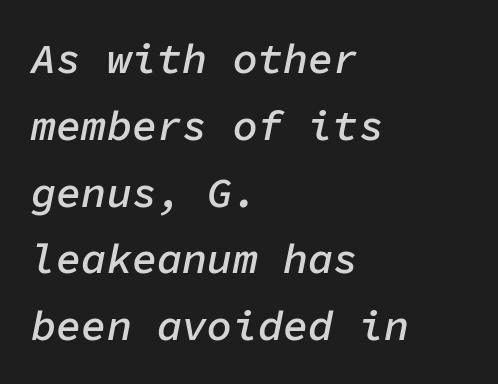
The tracking reads as untouched default to a designer's eye. The text block is weighted toward the left margin, trailing off unevenly rightward. The rendering uses a moderate line-height, typical for paragraphs. The space beneath each line is pristine and unruled. Weight: semibold (demi).
